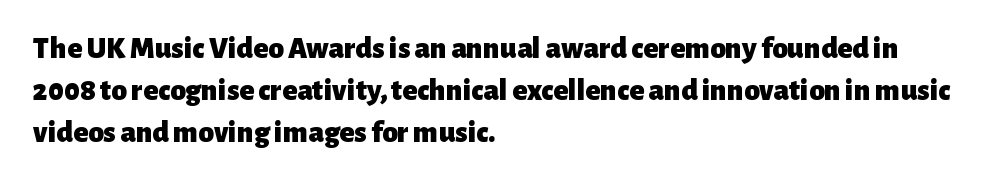
Q: Is the text bold? A: Yes.
Q: Is the text italic (slanted)? A: No, it is upright.
Q: Is the typeface a serif or a sans-serif typeface? A: Sans-serif.
Q: Is the text underlined? A: No.
Q: How is the paragraph aligned? A: Left-aligned.
Q: Is the spacing between letters normal or unusually wide? A: Normal.
Q: Is the spacing between lines tight, normal or loose? A: Normal.
Q: Width (condensed, normal, or wide)? A: Normal.
Q: Stroke contrast? A: Low.
Q: x-height? A: Medium.
Q: Monospaced? A: No.
